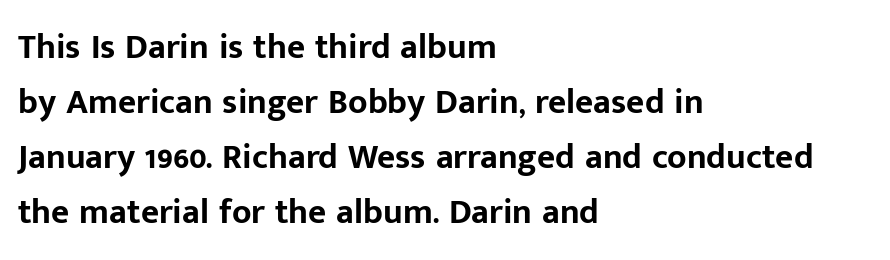
The face used here is a sans, in the tradition of grotesques and geometrics. Ordinary non-slanted type is in use. Character widths vary here, with narrow letters taking less room than wide ones. The strokes are fattened all the way to bold. Regarding leading, the lines here are spaced in the standard way.
